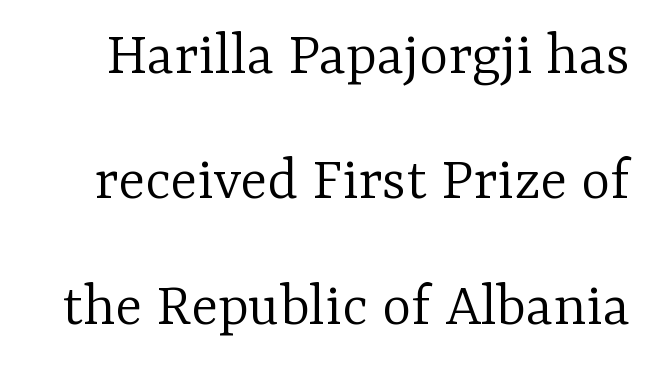
The image shows 63 px light serif type, upright; set loose line spacing (1.99x), normal letter spacing, not underlined; low stroke contrast and a medium x-height.
